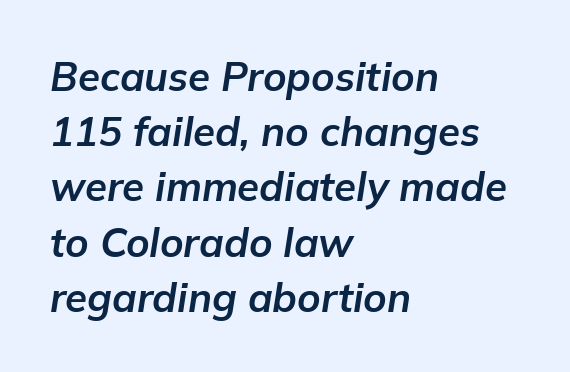
Observe the lean: these are italic letterforms. If you measured baseline to baseline, you'd find a middling distance. Characters follow at the spacing the type designer built in. Note the varied advance widths — an 'i' is clearly narrower than an 'm'.
